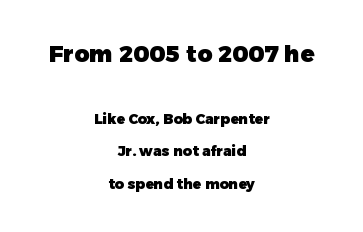
{"italic": "no", "bold": "yes", "underline": "no", "align": "center", "line_spacing": "loose", "line_spacing_ratio": 2.3, "letter_spacing": "normal", "letter_spacing_em": 0.0, "larger_block": "first", "size_ratio": 1.64, "glyph_px": 23}
